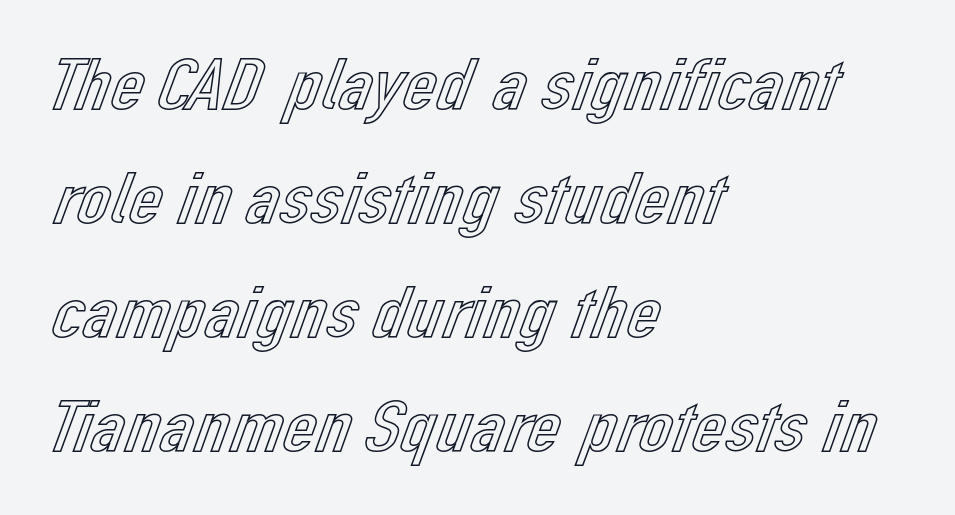
The image shows 75 px text type; set left-aligned, normal line spacing (1.52x), normal letter spacing, not underlined; a medium x-height.
